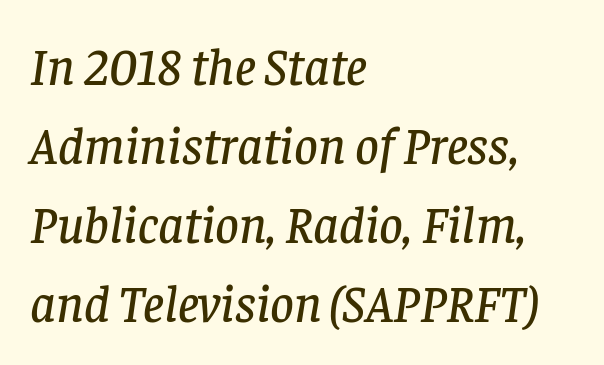
Q: Is the text italic (slanted)? A: Yes, it leans right by about 8 degrees.
Q: Is the typeface a serif or a sans-serif typeface? A: Serif.
Q: Is the text underlined? A: No.
Q: How is the paragraph aligned? A: Left-aligned.
Q: Is the spacing between letters normal or unusually wide? A: Normal.
Q: Is the spacing between lines tight, normal or loose? A: Normal.
Q: Width (condensed, normal, or wide)? A: Normal.
Q: Stroke contrast? A: Low.
Q: x-height? A: Large.
Q: Monospaced? A: No.
